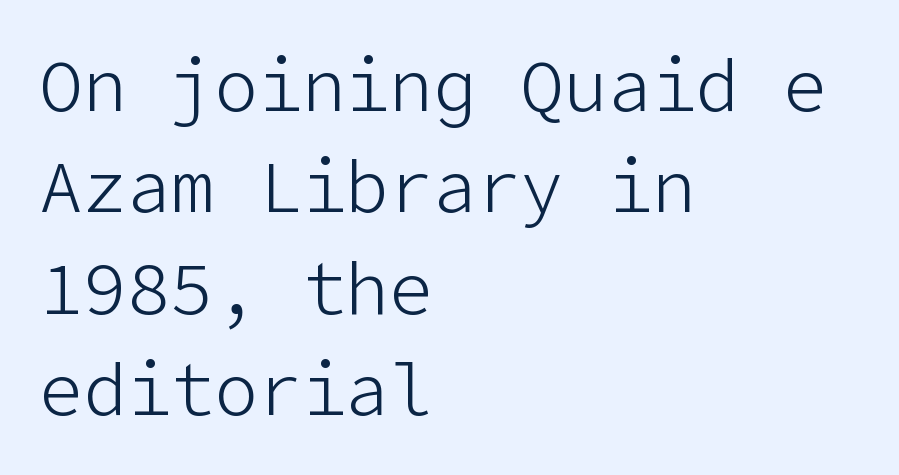
The image shows 73 px light sans-serif type, upright; set left-aligned, normal line spacing (1.39x), normal letter spacing, not underlined; low stroke contrast and a medium x-height.
